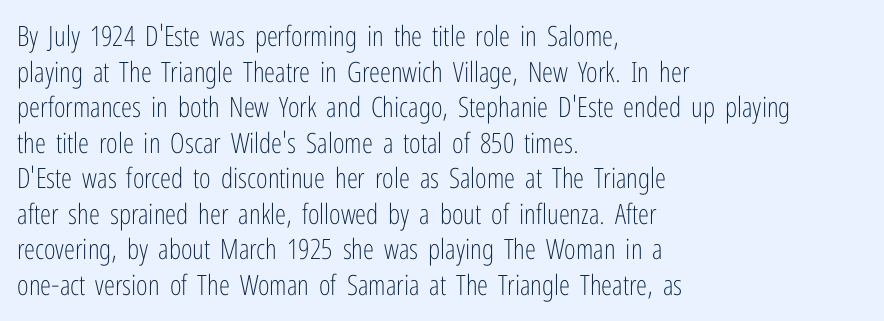
Q: Is the text bold? A: No.
Q: Is the text italic (slanted)? A: No, it is upright.
Q: Is the typeface a serif or a sans-serif typeface? A: Sans-serif.
Q: Is the text underlined? A: No.
Q: How is the paragraph aligned? A: Left-aligned.
Q: Is the spacing between letters normal or unusually wide? A: Normal.
Q: Is the spacing between lines tight, normal or loose? A: Normal.
Q: Width (condensed, normal, or wide)? A: Condensed.
Q: Stroke contrast? A: Low.
Q: x-height? A: Medium.
Q: Monospaced? A: No.
